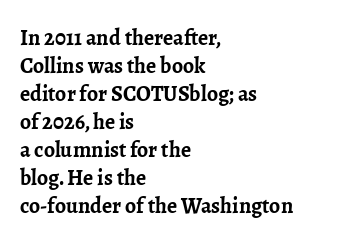
{"italic": "no", "bold": "yes", "underline": "no", "align": "left", "line_spacing": "normal", "line_spacing_ratio": 1.27, "letter_spacing": "normal", "letter_spacing_em": 0.0, "glyph_px": 22}
